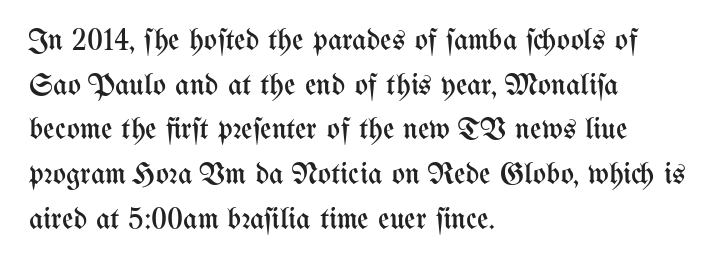
The characters are drawn with everyday or finer stroke widths. These lines are rendered in a variable-pitch font. Regarding leading, the lines here are spaced in the standard way. The string is rendered with underlining switched off. If you drew a ruler down the left edge, every line would touch it.
